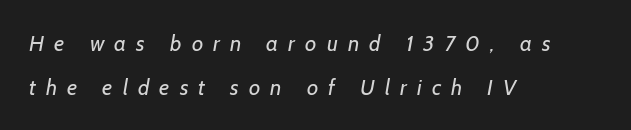
The passage shown stacks its lines with a broad gap. The paragraph has a hard left edge and a soft right edge. The gaps between neighbouring characters are conspicuously large. The words here are not underlined. The font sits on the lighter half of the weight spectrum, regular included.
